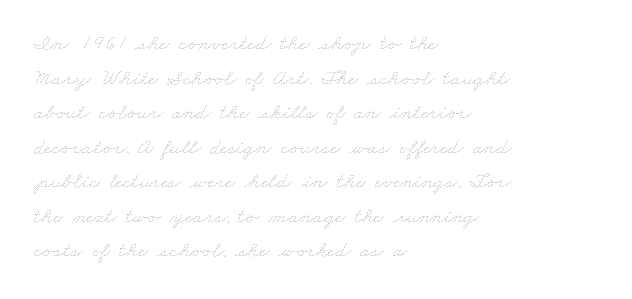
The image shows 22 px text type; set left-aligned, normal line spacing (1.57x), normal letter spacing, not underlined.
